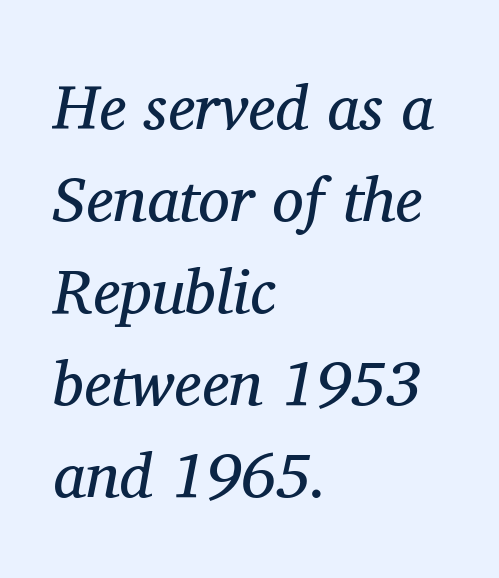
The image shows 63 px regular-weight serif type, italic (leaning right); set left-aligned, normal line spacing (1.46x), normal letter spacing, not underlined; medium stroke contrast and a medium x-height.
